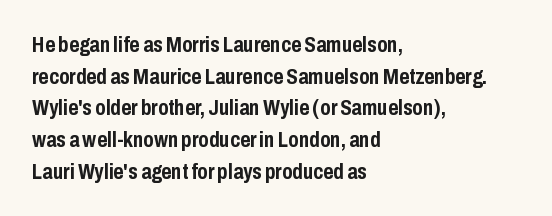
{"italic": "no", "bold": "yes", "underline": "no", "align": "left", "line_spacing": "normal", "line_spacing_ratio": 1.44, "letter_spacing": "normal", "letter_spacing_em": 0.0, "glyph_px": 22}
